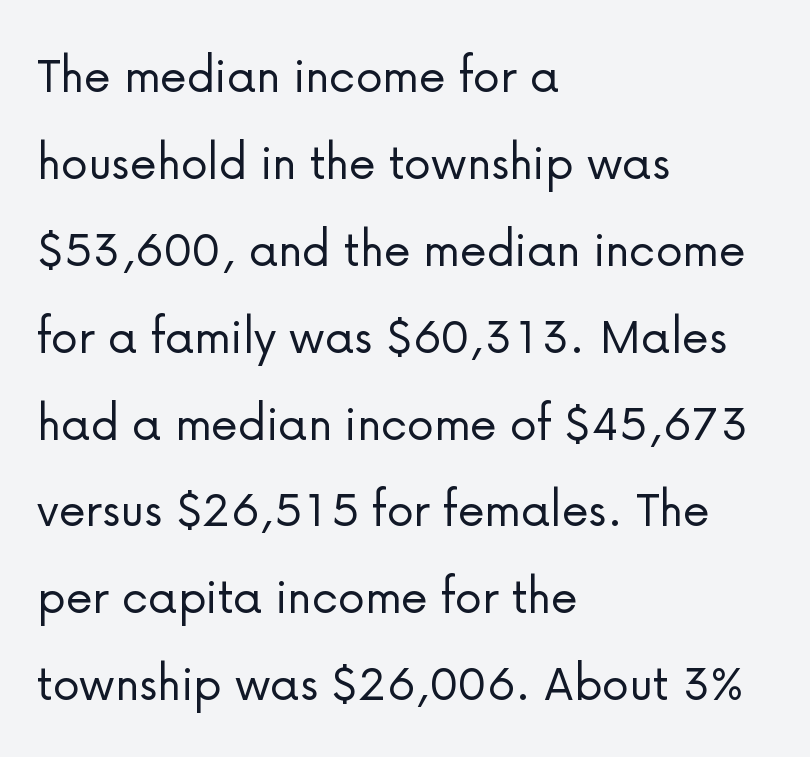
The image shows 55 px light sans-serif type, upright; set left-aligned, normal line spacing (1.58x), normal letter spacing, not underlined; low stroke contrast and a medium x-height.
